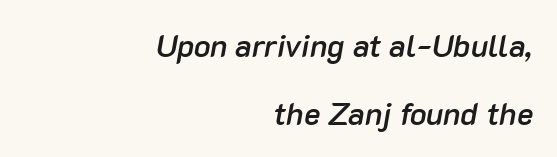
Semibold letterforms, between regular and bold. Note the varied advance widths — an 'i' is clearly narrower than an 'm'. The space between consecutive lines is lavish. Unmarked baselines from the first word to the last. Horizontally, the lines are justified to the trailing edge only. The face used here has a pronounced slope to its letters.
